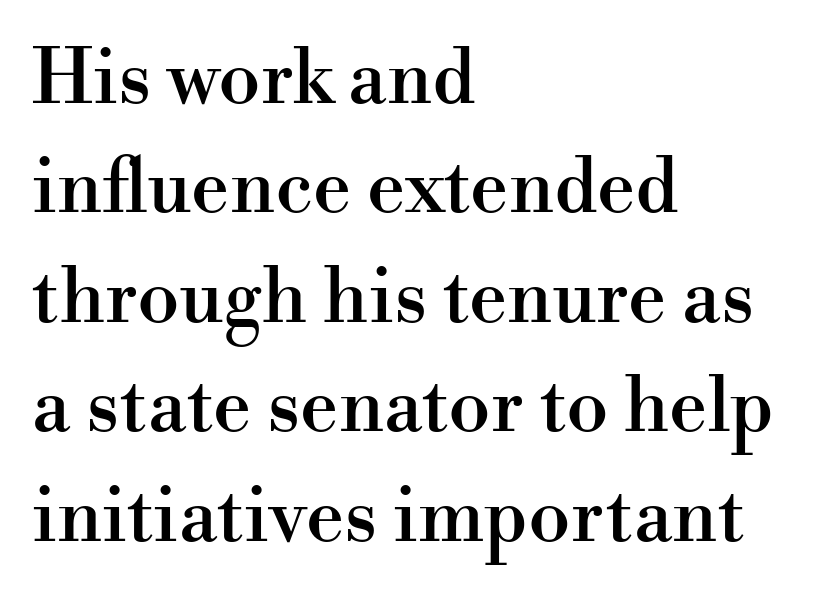
The image shows 76 px serif type, upright; set left-aligned, normal line spacing (1.44x), normal letter spacing, not underlined; high stroke contrast and a small x-height.
